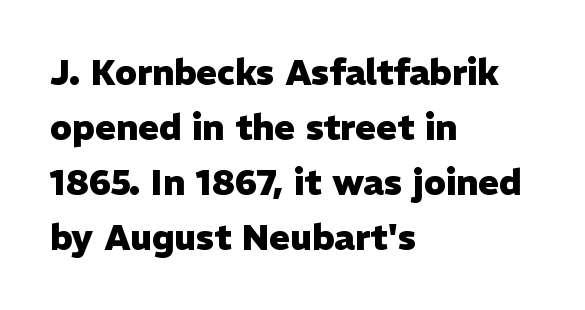
Q: Is the text bold? A: Yes.
Q: Is the text italic (slanted)? A: No, it is upright.
Q: Is the typeface a serif or a sans-serif typeface? A: Sans-serif.
Q: Is the text underlined? A: No.
Q: How is the paragraph aligned? A: Left-aligned.
Q: Is the spacing between letters normal or unusually wide? A: Normal.
Q: Is the spacing between lines tight, normal or loose? A: Normal.
Q: Width (condensed, normal, or wide)? A: Normal.
Q: Stroke contrast? A: Low.
Q: x-height? A: Medium.
Q: Monospaced? A: No.
